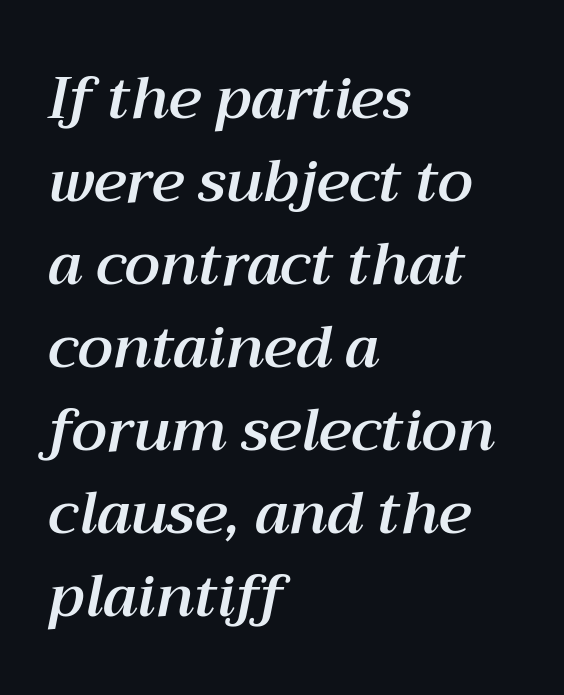
The image shows 58 px text type, italic (leaning right); set left-aligned, normal line spacing (1.43x), normal letter spacing, not underlined; medium stroke contrast and a medium x-height.
